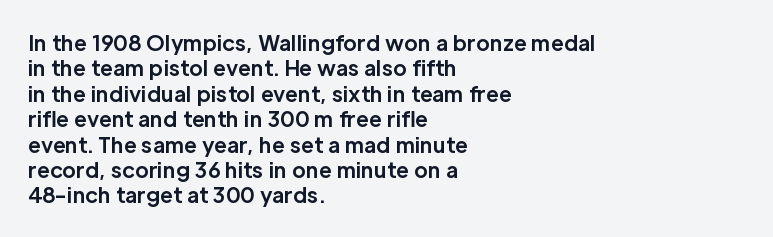
Q: Is the text bold? A: Yes.
Q: Is the text italic (slanted)? A: No, it is upright.
Q: Is the text underlined? A: No.
Q: How is the paragraph aligned? A: Left-aligned.
Q: Is the spacing between letters normal or unusually wide? A: Normal.
